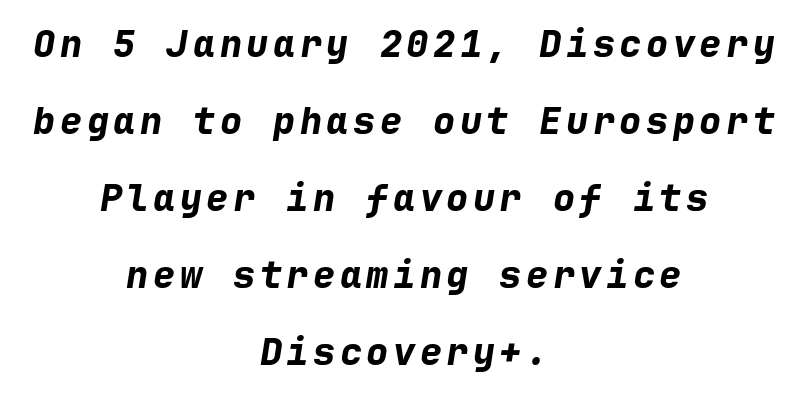
Q: Is the text bold? A: Yes.
Q: Is the text italic (slanted)? A: Yes, it leans right by about 9 degrees.
Q: Is the text underlined? A: No.
Q: How is the paragraph aligned? A: Centered.
Q: Is the spacing between lines tight, normal or loose? A: Loose.
Q: Width (condensed, normal, or wide)? A: Normal.
Q: Stroke contrast? A: Low.
Q: x-height? A: Medium.
Q: Monospaced? A: Yes.
